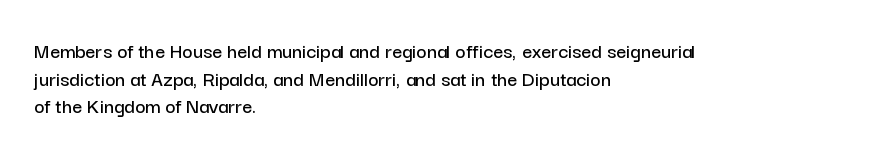
The image shows 22 px text type, upright; set left-aligned, normal line spacing (1.26x), normal letter spacing, not underlined.
